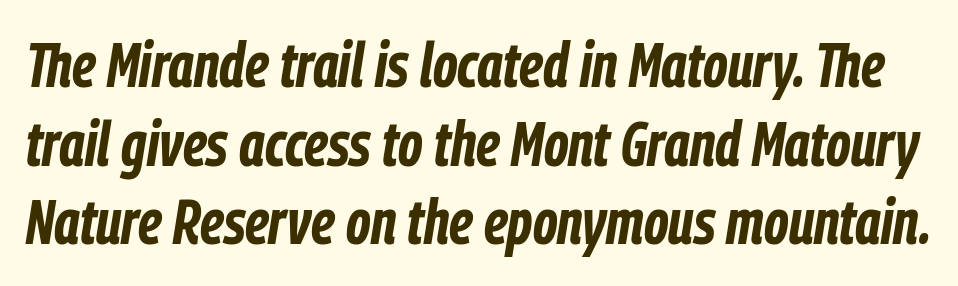
The image shows 63 px bold, condensed type, italic (leaning right); set normal line spacing (1.25x), normal letter spacing, not underlined; low stroke contrast and a medium x-height.
